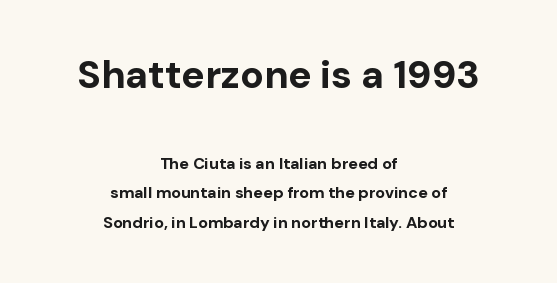
{"serif": "no", "italic": "no", "bold": "yes", "weight": "bold", "width": "normal", "stroke_contrast": "low", "x_height": "medium", "monospaced": "no", "underline": "no", "align": "center", "line_spacing_ratio": 1.86, "letter_spacing": "normal", "letter_spacing_em": 0.0, "larger_block": "first", "size_ratio": 2.44, "glyph_px": 39}
